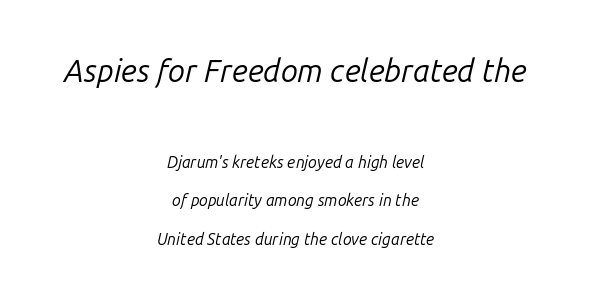
The text carries the slant typical of an italic or oblique font. A great deal of white space separates one row of letters from the next. Stroke mass is kept to a normal reading level or below. Letter spacing: default. Caption: upper text group enlarged, lower text group reduced. Which margin do the lines hug? Neither — every line sits in the middle.
